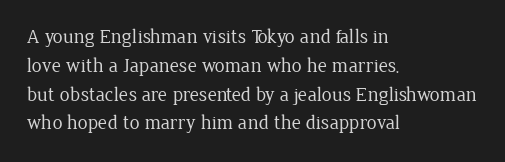
The image shows 20 px text type, upright; set left-aligned, normal line spacing (1.44x), normal letter spacing, not underlined.
